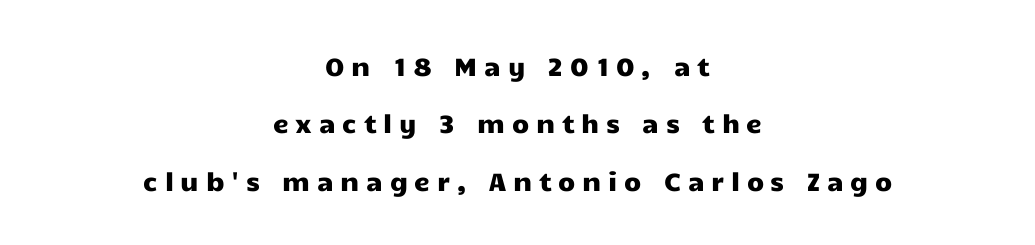
Display-style spreading of the glyphs; the letterfit is very open. The lines are quadded center. The rendering uses a large line-height, opening up the rows. Style check: upright.
